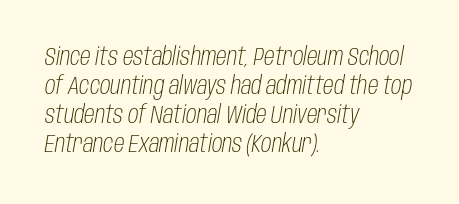
The image shows 24 px text type, italic (leaning right); set left-aligned, line spacing 1.21x, normal letter spacing, not underlined.
